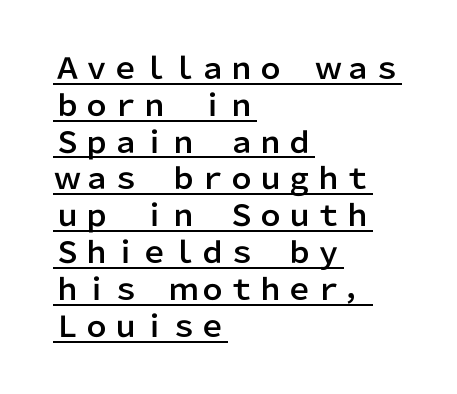
The line texture is even and compact thanks to regular tracking. Each letter's strokes conclude bluntly, with no projecting serifs. The leading is moderate, giving the passage an even texture. Is this a fixed-width face? No — the glyphs have proportional, varying widths. The lettering is marked with a stroke running underneath it. The specimen reads as upright at a glance.
